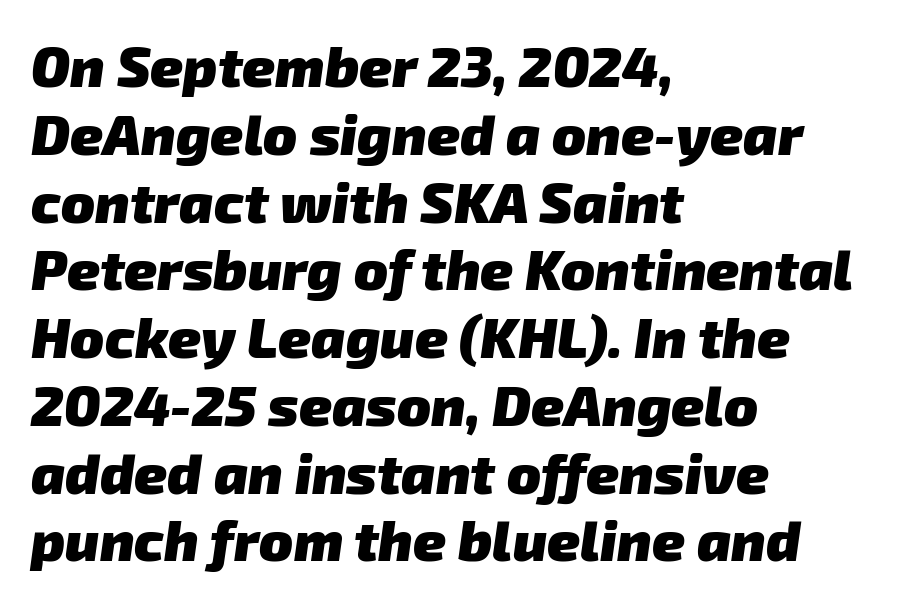
Q: Is the text bold? A: Yes.
Q: Is the typeface a serif or a sans-serif typeface? A: Sans-serif.
Q: Is the text underlined? A: No.
Q: How is the paragraph aligned? A: Left-aligned.
Q: Is the spacing between letters normal or unusually wide? A: Normal.
Q: Width (condensed, normal, or wide)? A: Normal.
Q: Stroke contrast? A: Low.
Q: x-height? A: Medium.
Q: Monospaced? A: No.
